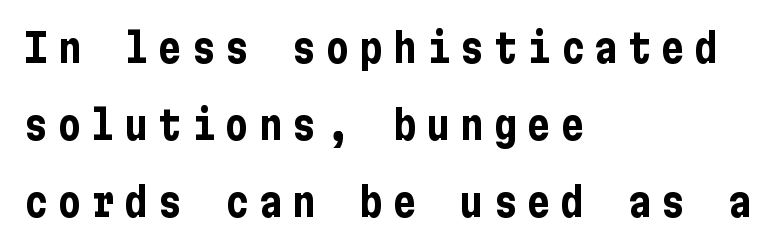
Nope, not italic — everything's standing straight. Stroke terminals: plain, sans-serif. Short note: letters widely spaced. How heavy is the stroke? Heavy — this is a bold. The paragraph has a hard left edge and a soft right edge.
